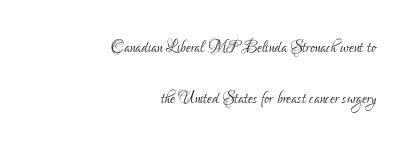
The rag falls on the left side of this text block. On a weight scale, this lands at 450 or below. Students, observe: this is what heavily led, spacious text looks like.
